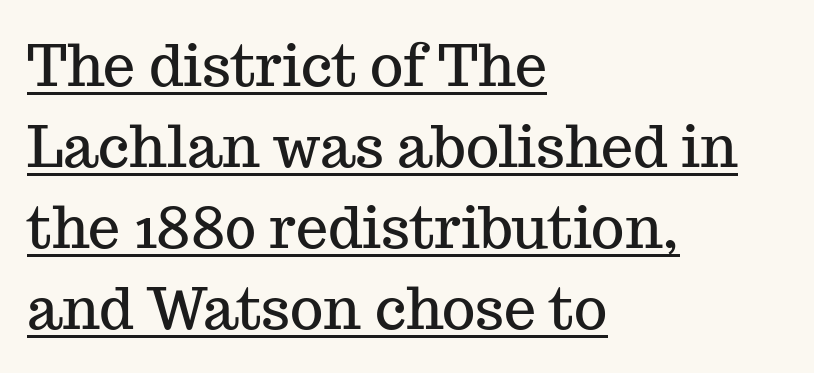
{"serif": "yes", "italic": "no", "width": "normal", "stroke_contrast": "medium", "x_height": "medium", "monospaced": "no", "underline": "yes", "align": "left", "line_spacing": "normal", "line_spacing_ratio": 1.42, "letter_spacing": "normal", "letter_spacing_em": 0.0, "glyph_px": 57}
